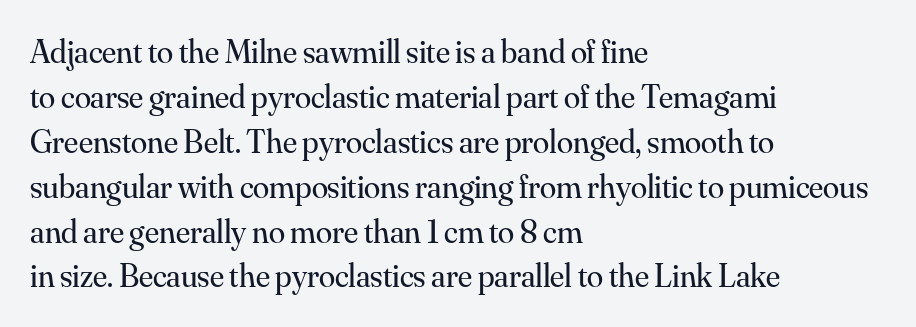
Q: Is the text bold? A: No.
Q: Is the text italic (slanted)? A: No, it is upright.
Q: Is the typeface a serif or a sans-serif typeface? A: Serif.
Q: Is the text underlined? A: No.
Q: How is the paragraph aligned? A: Left-aligned.
Q: Is the spacing between letters normal or unusually wide? A: Normal.
Q: Is the spacing between lines tight, normal or loose? A: Normal.
Q: Width (condensed, normal, or wide)? A: Normal.
Q: Stroke contrast? A: Medium.
Q: x-height? A: Small.
Q: Monospaced? A: No.
